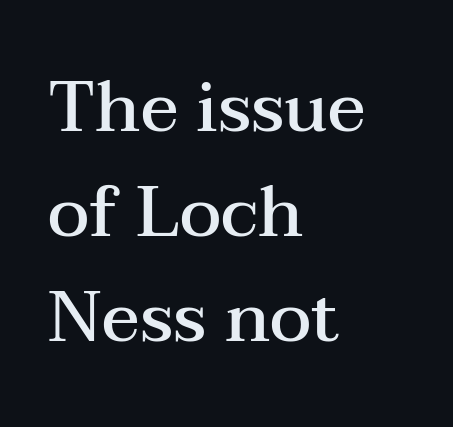
{"serif": "yes", "italic": "no", "bold": "semi", "weight": "semibold", "width": "wide", "stroke_contrast": "medium", "x_height": "medium", "monospaced": "no", "underline": "no", "align": "left", "line_spacing": "normal", "line_spacing_ratio": 1.5, "letter_spacing": "normal", "letter_spacing_em": 0.0, "glyph_px": 70}
